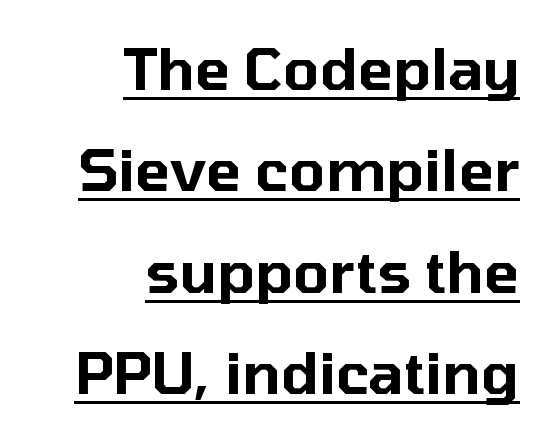
{"serif": "no", "italic": "no", "width": "normal", "stroke_contrast": "low", "x_height": "medium", "monospaced": "no", "underline": "yes", "align": "right", "line_spacing_ratio": 1.75, "letter_spacing": "normal", "letter_spacing_em": 0.0, "glyph_px": 58}
